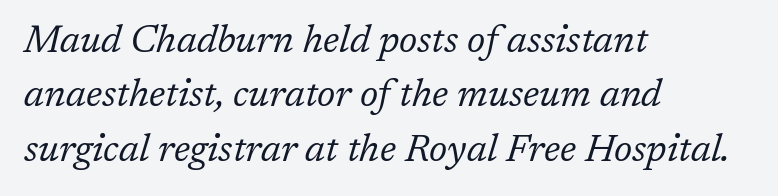
The string is rendered with underlining switched off. Notice how descenders clear the ascenders below comfortably — that's standard leading. Typographically, this falls in the serif category. Slanted lettering throughout.
